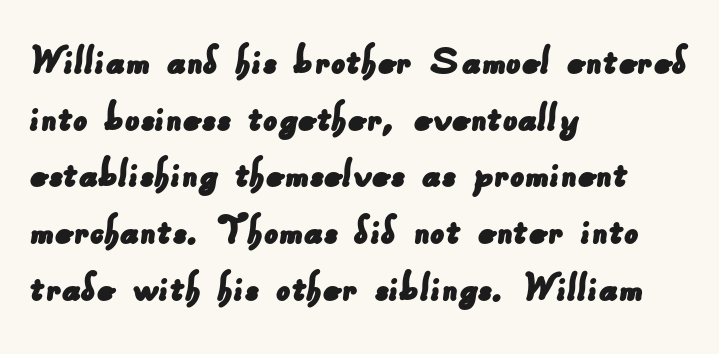
{"serif": "no", "width": "normal", "stroke_contrast": "low", "x_height": "small", "monospaced": "no", "underline": "no", "align": "left", "line_spacing": "normal", "line_spacing_ratio": 1.26, "letter_spacing": "normal", "letter_spacing_em": 0.0, "glyph_px": 45}
